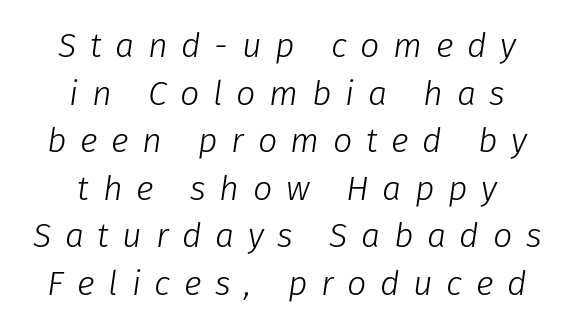
Q: Is the text bold? A: No.
Q: Is the text italic (slanted)? A: Yes, it leans right by about 8 degrees.
Q: Is the text underlined? A: No.
Q: How is the paragraph aligned? A: Centered.
Q: Is the spacing between letters normal or unusually wide? A: Unusually wide.
Q: Is the spacing between lines tight, normal or loose? A: Normal.
Q: Width (condensed, normal, or wide)? A: Normal.
Q: Stroke contrast? A: Low.
Q: x-height? A: Medium.
Q: Monospaced? A: No.
